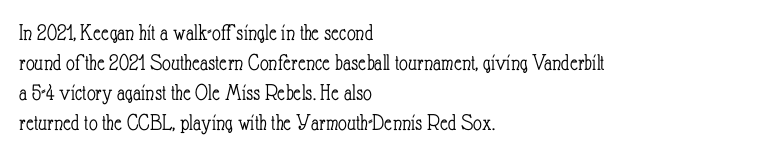
{"italic": "no", "bold": "no", "underline": "no", "align": "left", "line_spacing": "normal", "line_spacing_ratio": 1.25, "letter_spacing": "normal", "letter_spacing_em": 0.0, "glyph_px": 24}
